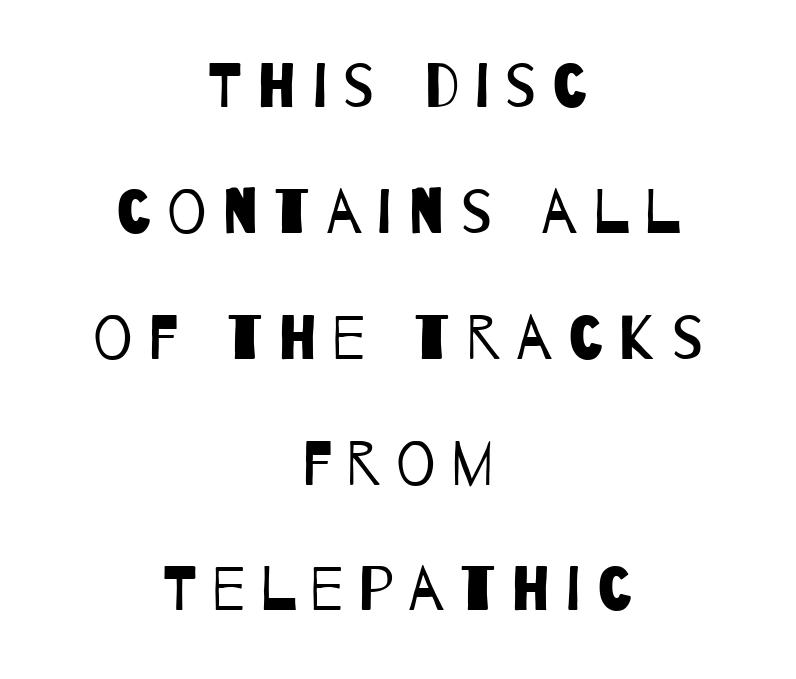
The image shows 62 px regular-weight, condensed sans-serif type; set centered, loose line spacing (2.03x), unusually wide letter spacing (+0.25 em), not underlined; low stroke contrast and a large x-height.
